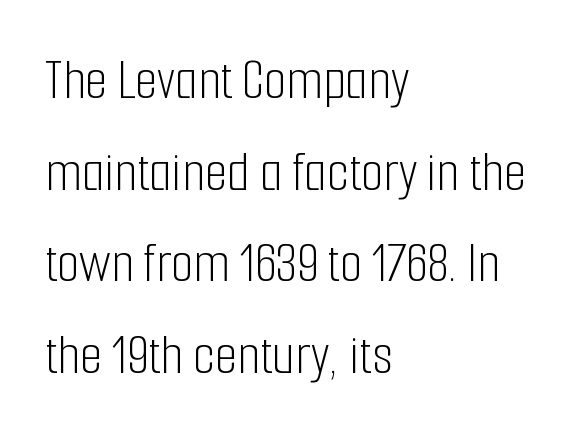
Reading down the column, the eye jumps a familiar distance to each next line. The letters carry no serifs — their stems end cleanly without finishing strokes. Italic: no, the glyphs are upright roman. Each letter keeps its own natural width here, so spacing adapts to shape. Tracking value appears to be zero — textbook default spacing.
